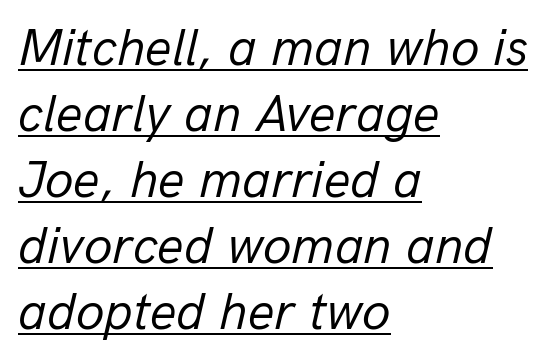
Q: Is the text bold? A: No.
Q: Is the text italic (slanted)? A: Yes, it leans right by about 13 degrees.
Q: Is the text underlined? A: Yes.
Q: How is the paragraph aligned? A: Left-aligned.
Q: Is the spacing between letters normal or unusually wide? A: Normal.
Q: Is the spacing between lines tight, normal or loose? A: Normal.
Q: Width (condensed, normal, or wide)? A: Normal.
Q: Stroke contrast? A: Low.
Q: x-height? A: Medium.
Q: Monospaced? A: No.
